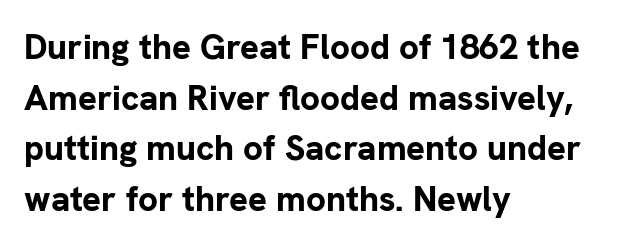
Q: Is the text bold? A: Yes.
Q: Is the text italic (slanted)? A: No, it is upright.
Q: Is the typeface a serif or a sans-serif typeface? A: Sans-serif.
Q: Is the text underlined? A: No.
Q: How is the paragraph aligned? A: Left-aligned.
Q: Is the spacing between letters normal or unusually wide? A: Normal.
Q: Is the spacing between lines tight, normal or loose? A: Normal.
Q: Width (condensed, normal, or wide)? A: Normal.
Q: Stroke contrast? A: Low.
Q: x-height? A: Medium.
Q: Monospaced? A: No.
